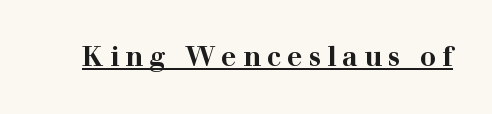
The image shows 27 px bold type, upright; set unusually wide letter spacing (+0.22 em), underlined.
